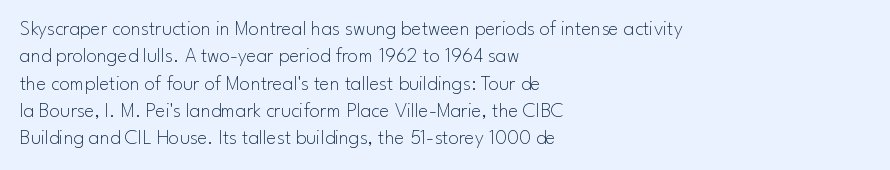
The image shows 21 px text type, upright; set left-aligned, normal line spacing (1.3x), normal letter spacing, not underlined.
